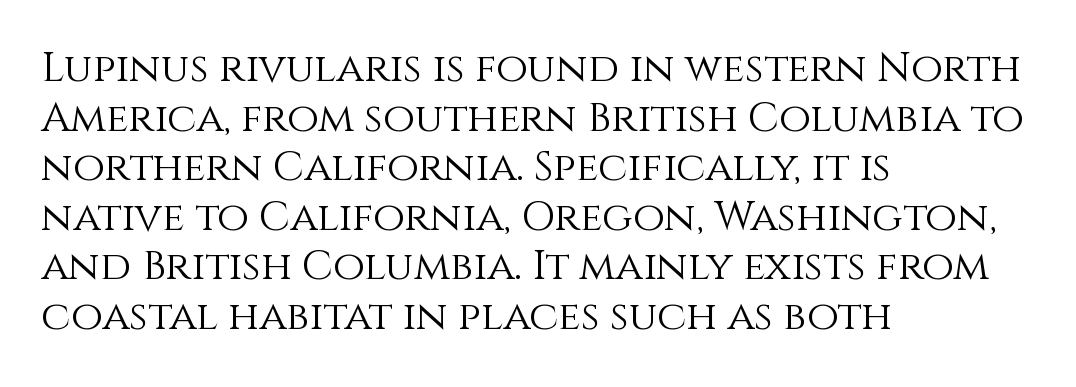
{"italic": "no", "bold": "no", "weight": "light", "width": "normal", "x_height": "large", "monospaced": "no", "underline": "no", "align": "left", "line_spacing_ratio": 1.21, "letter_spacing": "normal", "letter_spacing_em": 0.0, "glyph_px": 41}
